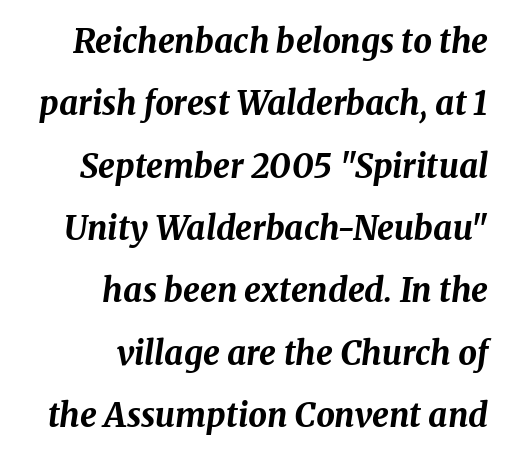
The image shows 33 px bold type, italic (leaning right); set right-aligned, line spacing 1.89x, normal letter spacing, not underlined; medium stroke contrast and a medium x-height.
